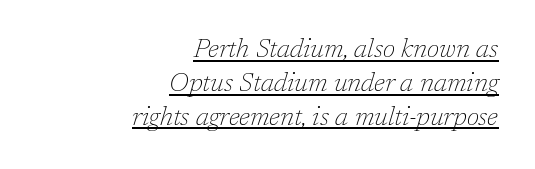
Q: Is the text bold? A: No.
Q: Is the text italic (slanted)? A: Yes, it leans right by about 17 degrees.
Q: Is the text underlined? A: Yes.
Q: How is the paragraph aligned? A: Right-aligned.
Q: Is the spacing between letters normal or unusually wide? A: Normal.
Q: Is the spacing between lines tight, normal or loose? A: Normal.
